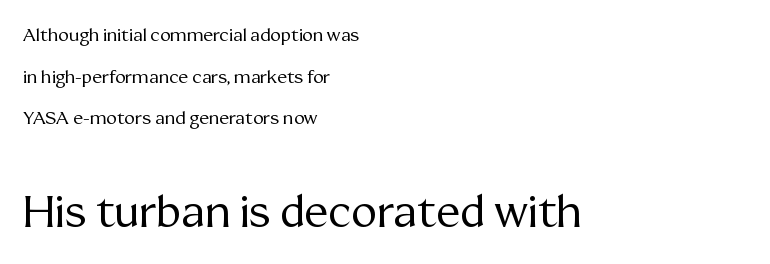
The image shows 44 px regular-weight serif type, upright; set left-aligned, loose line spacing (2.31x), normal letter spacing, not underlined; the second (bottom) block is 2.44x larger; medium stroke contrast and a medium x-height.
